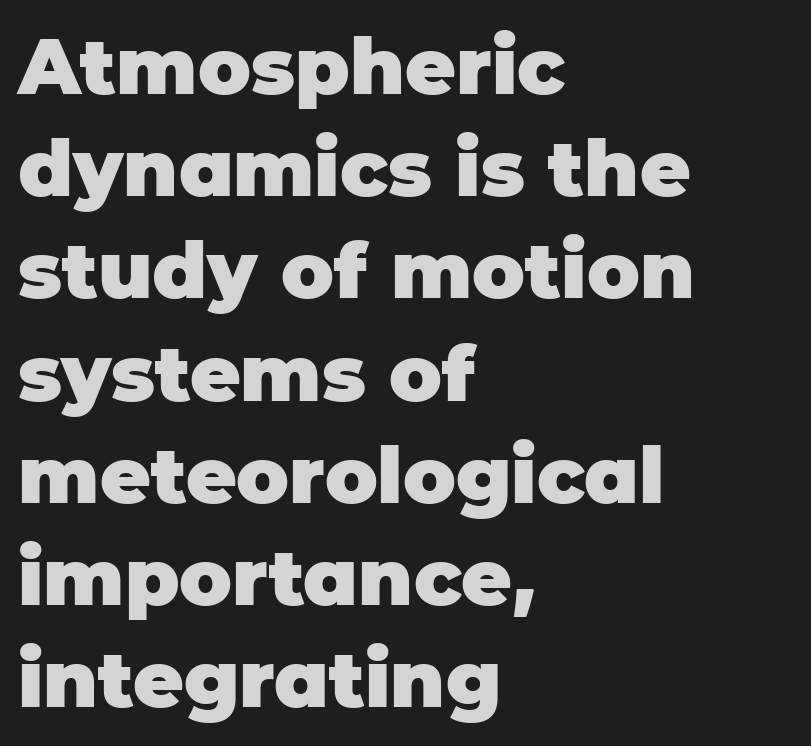
The image shows 78 px heavy sans-serif type, upright; set left-aligned, normal line spacing (1.31x), normal letter spacing, not underlined; low stroke contrast and a large x-height.
